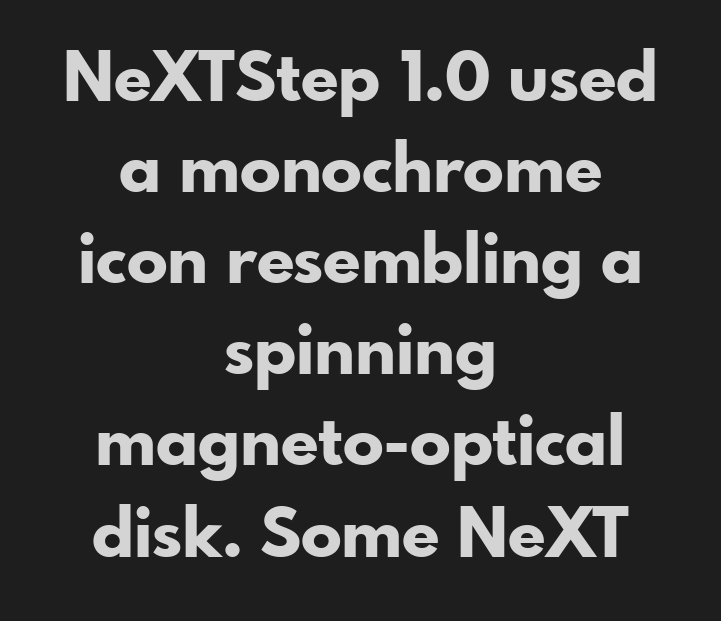
The image shows 68 px bold sans-serif type, upright; set centered, normal line spacing (1.34x), normal letter spacing, not underlined; low stroke contrast and a small x-height.
